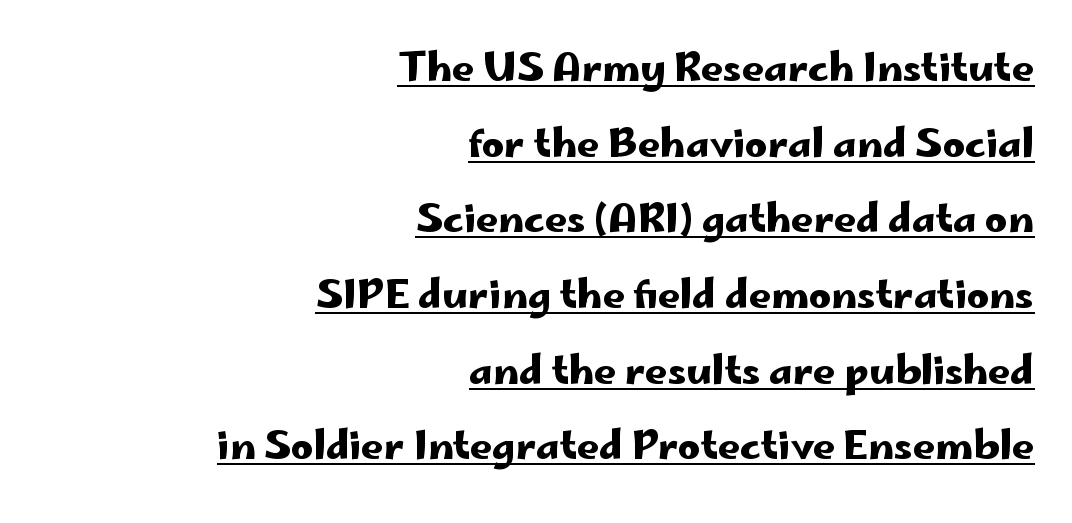
The image shows 39 px wide sans-serif type, upright; set right-aligned, loose line spacing (1.94x), normal letter spacing, underlined; low stroke contrast and a small x-height.
